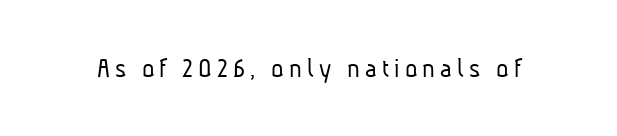
{"serif": "no", "bold": "no", "weight": "light", "width": "condensed", "stroke_contrast": "low", "x_height": "medium", "monospaced": "no", "underline": "no", "glyph_px": 29}
